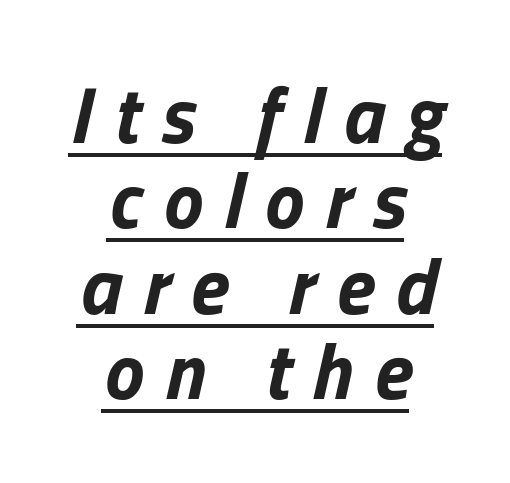
{"italic": "yes", "lean": "right", "slant_degrees": 13, "bold": "yes", "weight": "bold", "width": "normal", "stroke_contrast": "low", "x_height": "medium", "monospaced": "no", "underline": "yes", "align": "center", "line_spacing": "tight", "line_spacing_ratio": 1.08, "letter_spacing": "wide", "letter_spacing_em": 0.27, "glyph_px": 79}
